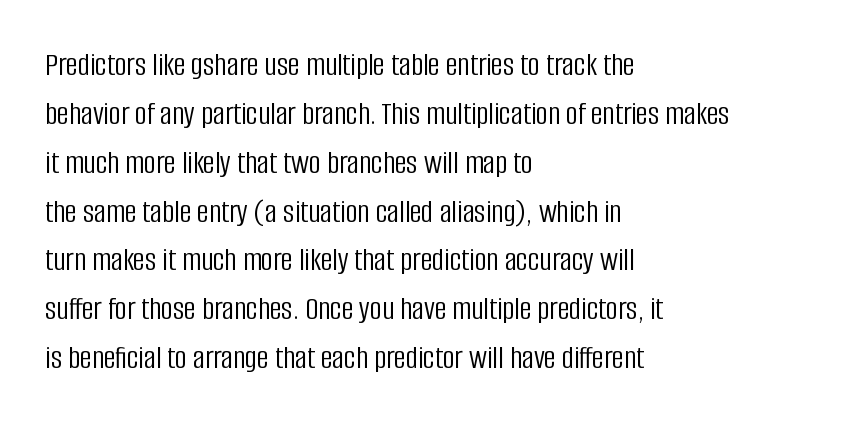
Q: Is the text bold? A: No.
Q: Is the text italic (slanted)? A: No, it is upright.
Q: Is the typeface a serif or a sans-serif typeface? A: Sans-serif.
Q: Is the text underlined? A: No.
Q: How is the paragraph aligned? A: Left-aligned.
Q: Is the spacing between letters normal or unusually wide? A: Normal.
Q: Is the spacing between lines tight, normal or loose? A: Normal.
Q: Width (condensed, normal, or wide)? A: Condensed.
Q: Stroke contrast? A: Low.
Q: x-height? A: Large.
Q: Monospaced? A: No.
